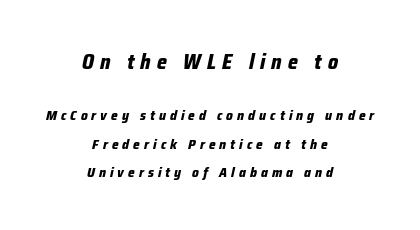
The specimen reads as italic at a glance. The letters are spread apart with noticeably loose tracking. Reading down the block, each line starts at a different indent, mirrored at its end. Pretty heavy lettering here — definitely bold.
